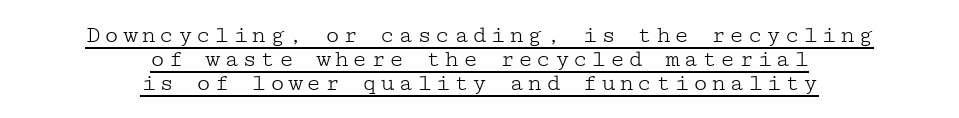
Q: Is the text bold? A: No.
Q: Is the text italic (slanted)? A: No, it is upright.
Q: Is the text underlined? A: Yes.
Q: How is the paragraph aligned? A: Centered.
Q: Is the spacing between lines tight, normal or loose? A: Tight.
